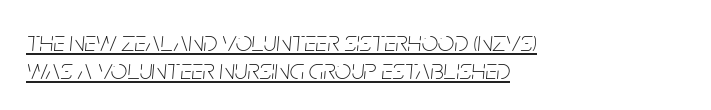
{"italic": "yes", "lean": "right", "slant_degrees": 5, "bold": "no", "weight": "thin", "width": "condensed", "stroke_contrast": "low", "x_height": "large", "monospaced": "no", "underline": "yes", "align": "left", "line_spacing": "tight", "line_spacing_ratio": 0.96, "letter_spacing": "normal", "letter_spacing_em": 0.0, "glyph_px": 29}
